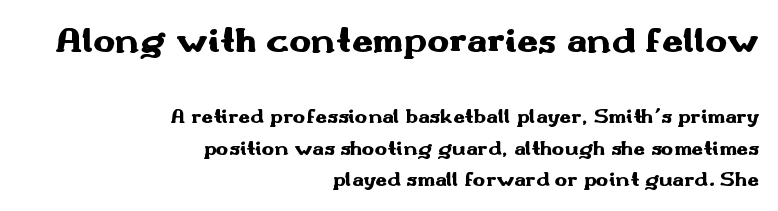
The face used here has the dense, thick strokes of a bold. This sample is right-justified, so line beginnings fall wherever the words allow. This layout puts the oversized block above and the modest block below. Varying glyph widths throughout — classic text-font behaviour. No extra tracking has been applied to these lines.
